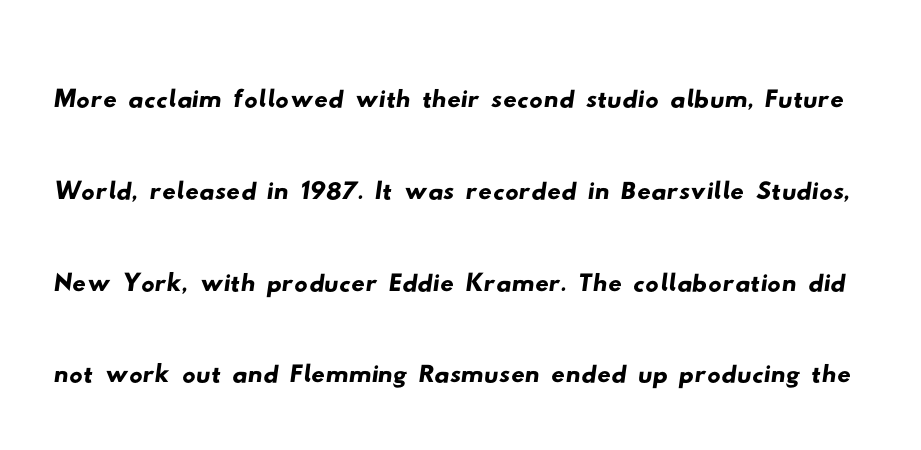
Q: Is the typeface a serif or a sans-serif typeface? A: Sans-serif.
Q: Is the text underlined? A: No.
Q: Is the spacing between letters normal or unusually wide? A: Normal.
Q: Is the spacing between lines tight, normal or loose? A: Normal.
Q: Width (condensed, normal, or wide)? A: Wide.
Q: Stroke contrast? A: Low.
Q: x-height? A: Small.
Q: Monospaced? A: No.
